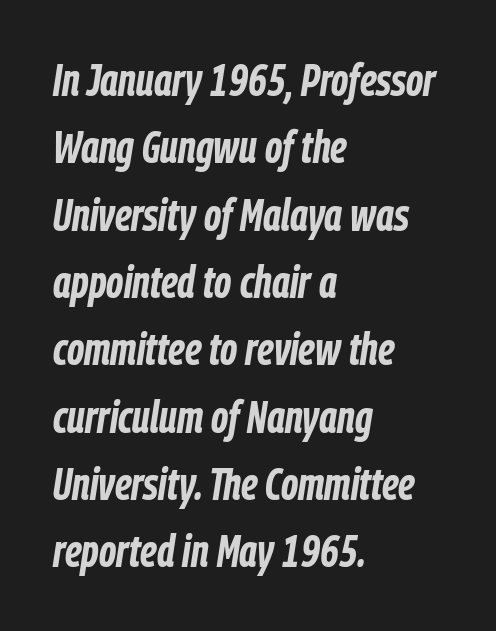
You can tell it's italic because the verticals aren't actually vertical. Students, note that the glyphs here touch the page at normal intervals. Each glyph is drawn with heavy, bold strokes. These lines are rendered in a variable-pitch font. Summary of vertical rhythm: regular, with standard interline spacing. Just letters on the line, the space beneath them empty.
